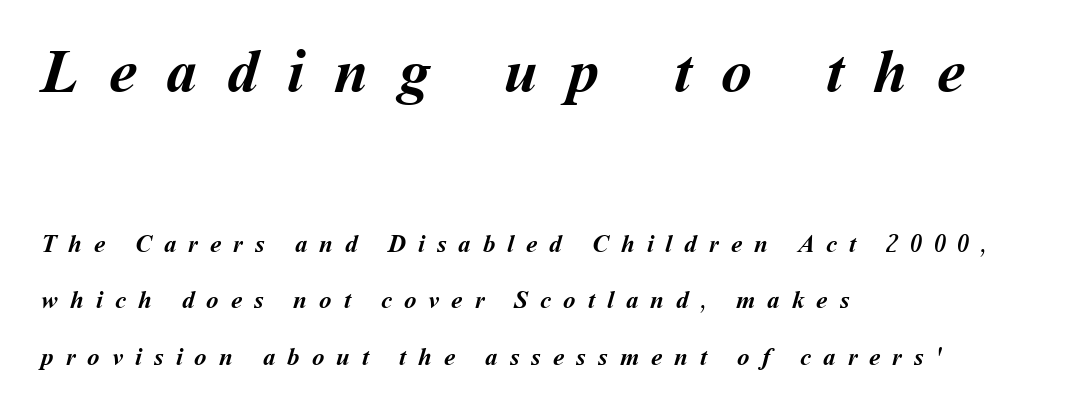
{"bold": "yes", "weight": "semibold", "width": "normal", "stroke_contrast": "medium", "x_height": "medium", "monospaced": "no", "underline": "no", "align": "left", "line_spacing": "loose", "line_spacing_ratio": 2.26, "letter_spacing": "wide", "letter_spacing_em": 0.48, "larger_block": "first", "size_ratio": 2.48, "glyph_px": 62}
